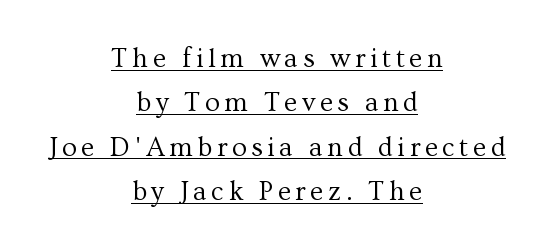
{"italic": "no", "bold": "no", "underline": "yes", "align": "center", "line_spacing": "normal", "line_spacing_ratio": 1.64, "glyph_px": 27}
